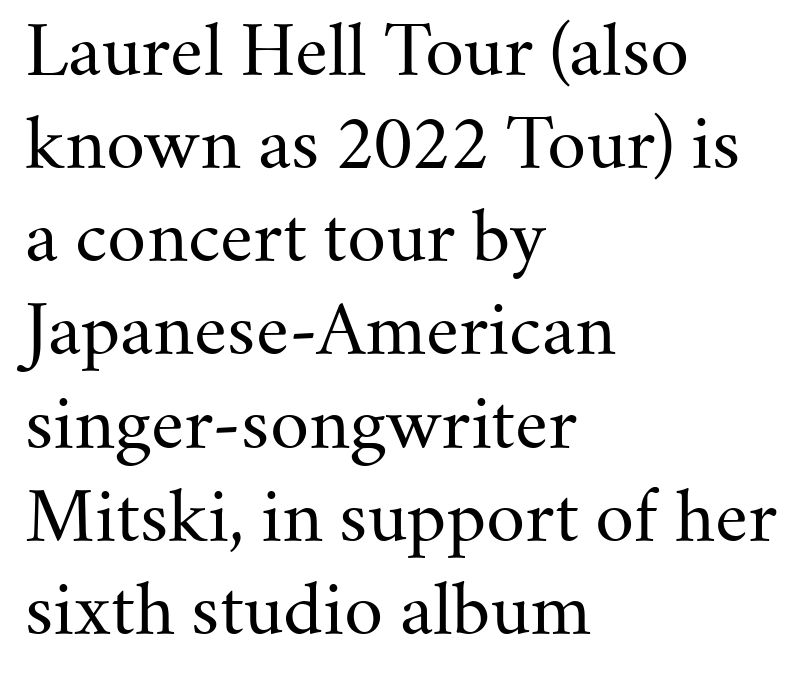
{"serif": "yes", "italic": "no", "bold": "no", "weight": "regular", "width": "normal", "stroke_contrast": "medium", "x_height": "small", "monospaced": "no", "underline": "no", "align": "left", "line_spacing": "normal", "line_spacing_ratio": 1.37, "letter_spacing": "normal", "letter_spacing_em": 0.0, "glyph_px": 68}
